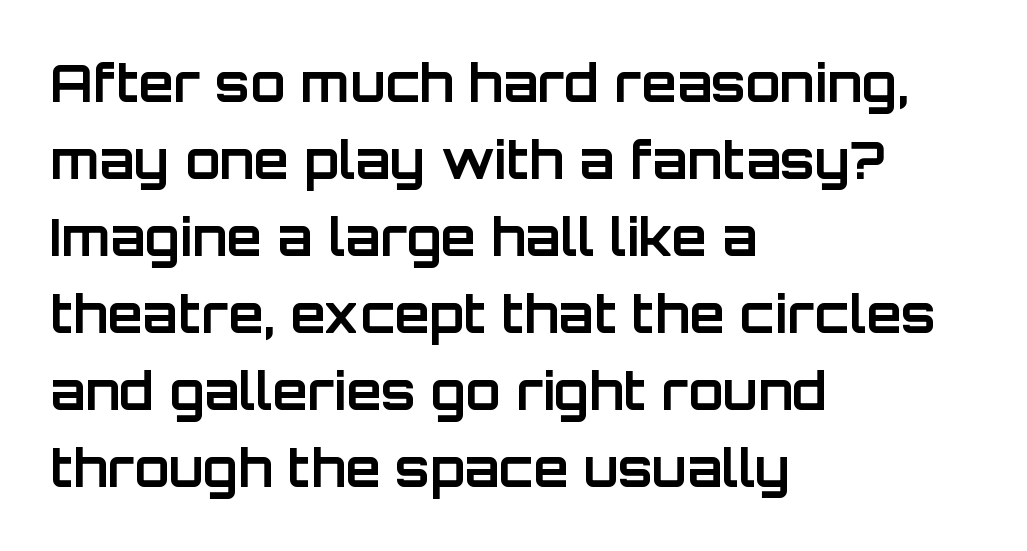
The image shows 51 px bold sans-serif type, upright; set left-aligned, normal line spacing (1.51x), normal letter spacing, not underlined; low stroke contrast and a large x-height.
